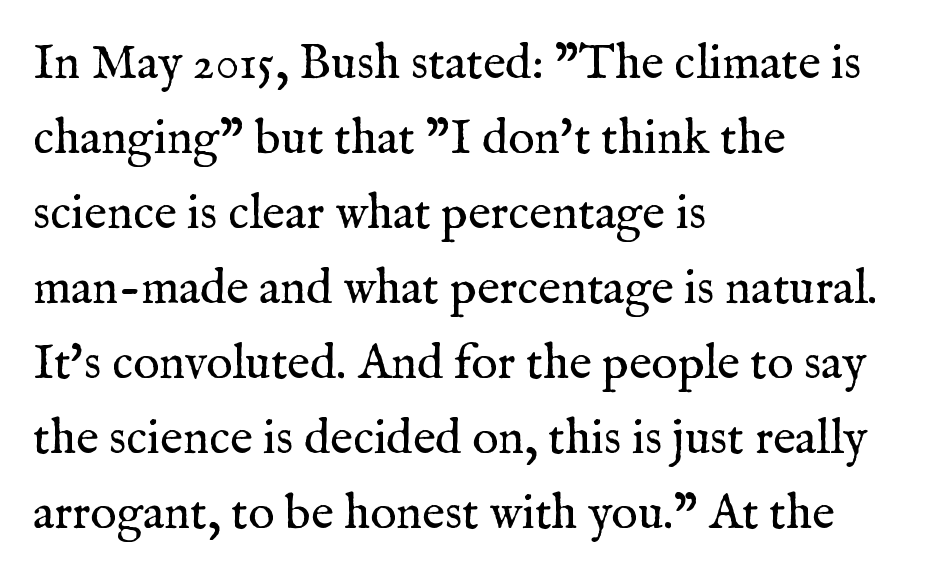
{"serif": "yes", "italic": "no", "bold": "no", "weight": "regular", "width": "normal", "stroke_contrast": "medium", "x_height": "medium", "monospaced": "no", "underline": "no", "align": "left", "line_spacing": "normal", "line_spacing_ratio": 1.53, "letter_spacing": "normal", "letter_spacing_em": 0.0, "glyph_px": 49}
